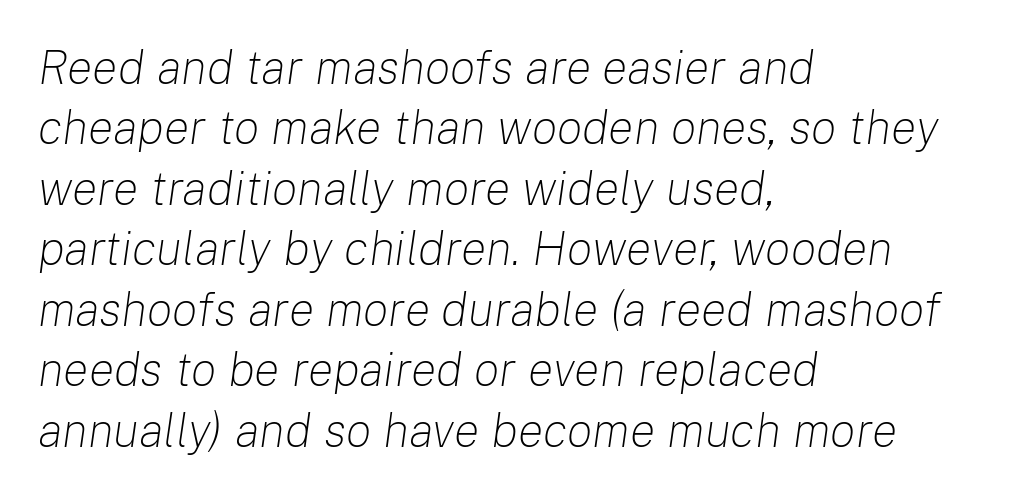
Q: Is the text bold? A: No.
Q: Is the text italic (slanted)? A: Yes, it leans right by about 8 degrees.
Q: Is the text underlined? A: No.
Q: How is the paragraph aligned? A: Left-aligned.
Q: Is the spacing between letters normal or unusually wide? A: Normal.
Q: Is the spacing between lines tight, normal or loose? A: Normal.
Q: Width (condensed, normal, or wide)? A: Normal.
Q: Stroke contrast? A: Low.
Q: x-height? A: Medium.
Q: Monospaced? A: No.
